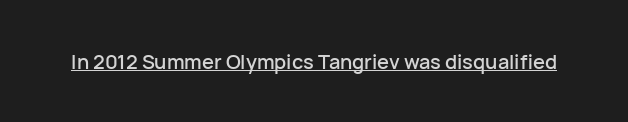
Q: Is the text italic (slanted)? A: No, it is upright.
Q: Is the text underlined? A: Yes.
Q: Is the spacing between letters normal or unusually wide? A: Normal.
